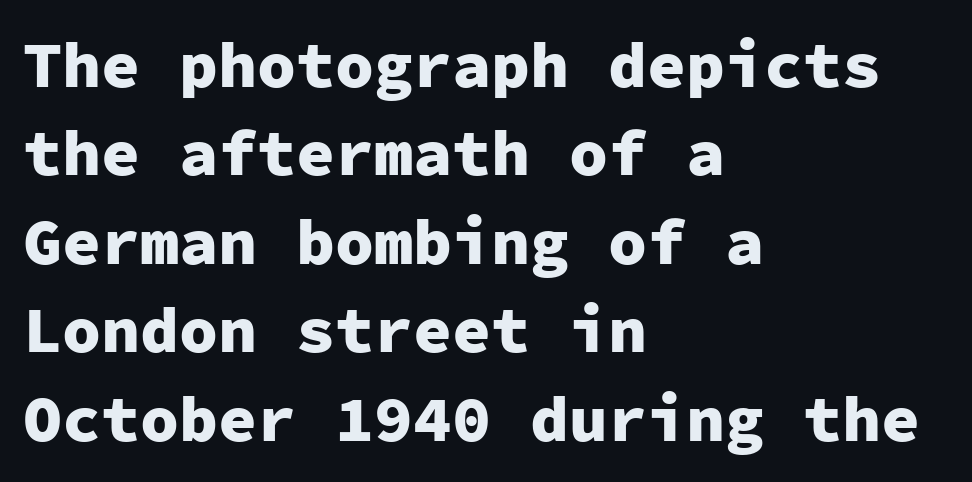
Q: Is the text bold? A: Yes.
Q: Is the text italic (slanted)? A: No, it is upright.
Q: Is the typeface a serif or a sans-serif typeface? A: Sans-serif.
Q: Is the text underlined? A: No.
Q: How is the paragraph aligned? A: Left-aligned.
Q: Is the spacing between letters normal or unusually wide? A: Normal.
Q: Is the spacing between lines tight, normal or loose? A: Normal.
Q: Width (condensed, normal, or wide)? A: Normal.
Q: Stroke contrast? A: Low.
Q: x-height? A: Medium.
Q: Monospaced? A: Yes.
